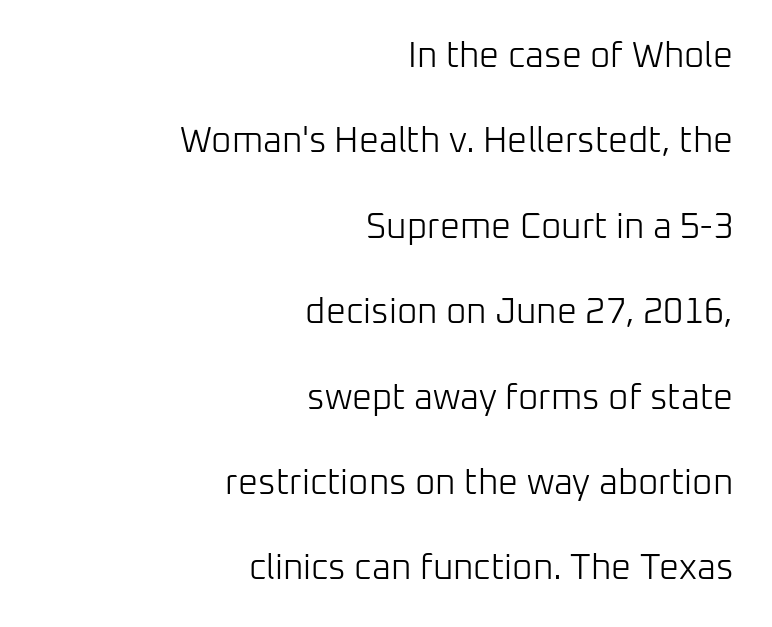
The image shows 35 px light sans-serif type, upright; set right-aligned, loose line spacing (2.44x), normal letter spacing, not underlined; low stroke contrast and a medium x-height.
